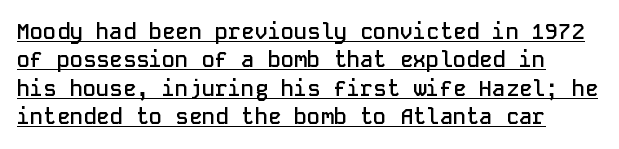
Q: Is the text bold? A: Semi-bold.
Q: Is the text italic (slanted)? A: No, it is upright.
Q: Is the text underlined? A: Yes.
Q: Is the spacing between letters normal or unusually wide? A: Normal.
Q: Is the spacing between lines tight, normal or loose? A: Normal.
